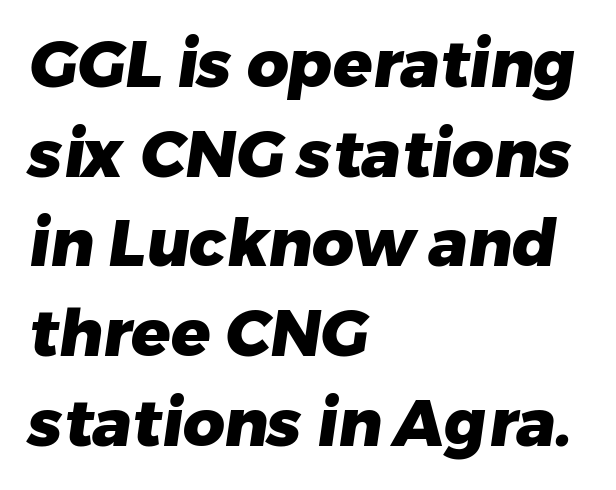
The image shows 65 px heavy sans-serif type; set left-aligned, normal line spacing (1.38x), normal letter spacing, not underlined; low stroke contrast and a medium x-height.
